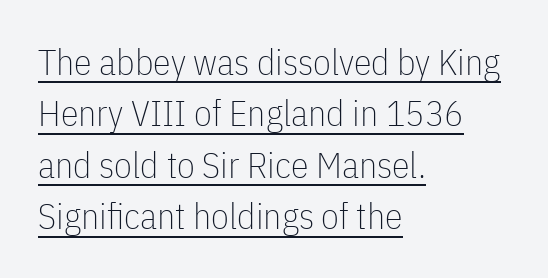
The image shows 36 px thin, condensed sans-serif type, upright; set left-aligned, normal line spacing (1.43x), normal letter spacing, underlined; low stroke contrast and a medium x-height.
